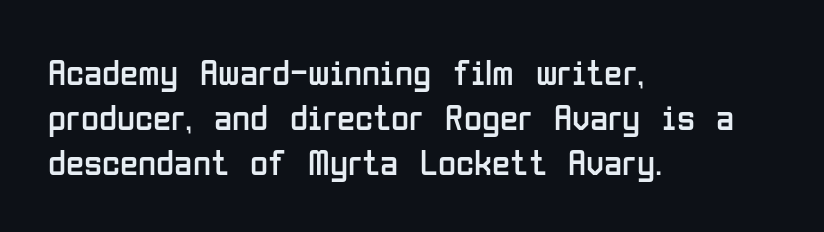
The image shows 37 px regular-weight, condensed sans-serif type, upright; set left-aligned, line spacing 1.22x, normal letter spacing, not underlined; low stroke contrast and a medium x-height.
